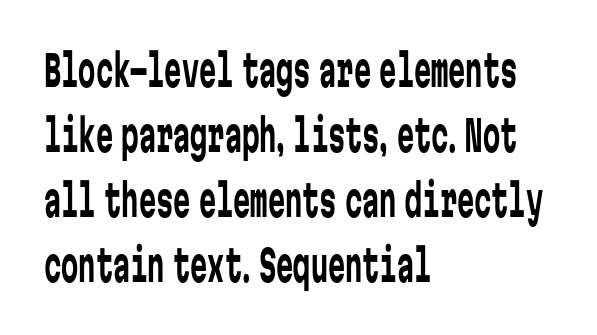
{"serif": "no", "italic": "no", "bold": "no", "weight": "regular", "width": "condensed", "stroke_contrast": "low", "x_height": "medium", "monospaced": "yes", "underline": "no", "align": "left", "line_spacing": "normal", "line_spacing_ratio": 1.51, "letter_spacing": "normal", "letter_spacing_em": 0.0, "glyph_px": 43}
